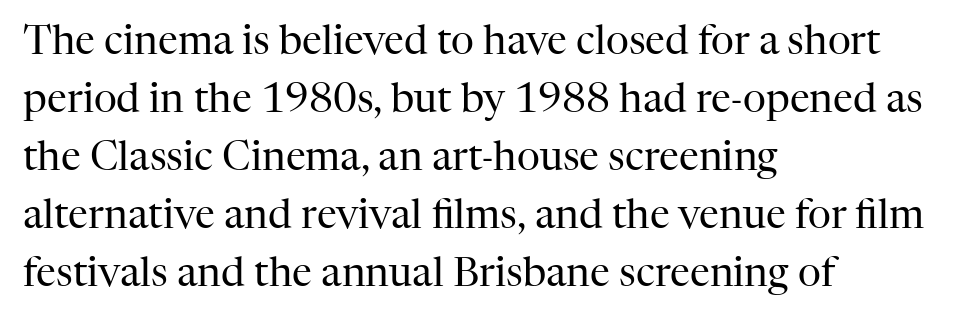
{"serif": "yes", "italic": "no", "bold": "no", "weight": "regular", "width": "normal", "stroke_contrast": "high", "x_height": "medium", "monospaced": "no", "underline": "no", "align": "left", "line_spacing": "normal", "line_spacing_ratio": 1.45, "letter_spacing": "normal", "letter_spacing_em": 0.0, "glyph_px": 40}
